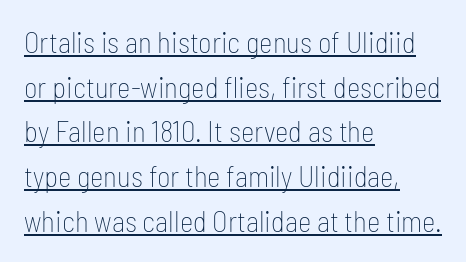
{"serif": "no", "italic": "no", "bold": "no", "weight": "thin", "width": "condensed", "stroke_contrast": "low", "x_height": "medium", "monospaced": "no", "underline": "yes", "align": "left", "line_spacing": "normal", "line_spacing_ratio": 1.54, "letter_spacing": "normal", "letter_spacing_em": 0.0, "glyph_px": 29}
